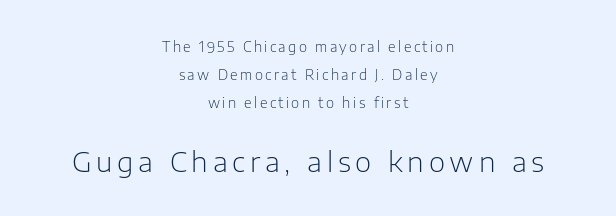
Designer's note — italics off, roman on. Where is the straight margin? There isn't one; the lines are centered. Weight class: somewhere from thin through regular. This sample has the flowing, uneven cadence of proportional lettering.
